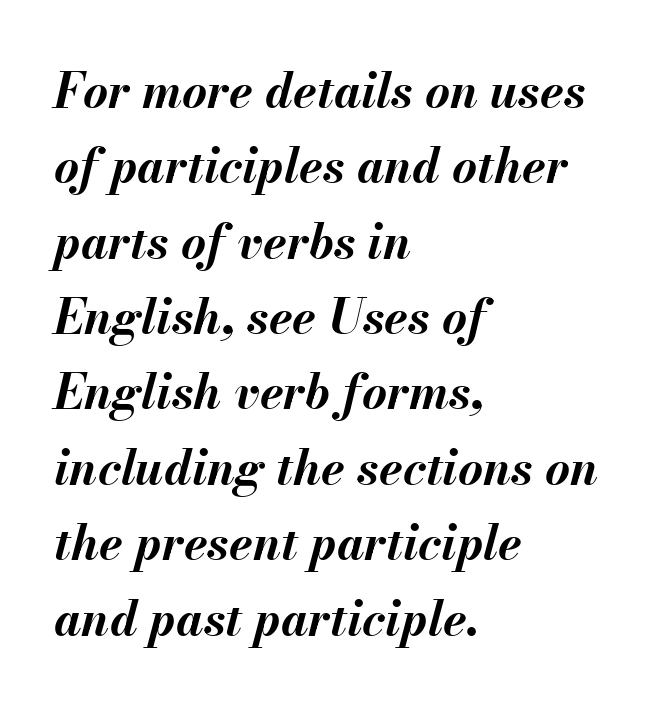
Is this a fixed-width face? No — the glyphs have proportional, varying widths. Does the leading feel generous? No, just average. Compared with a centered layout, this one pins lines to the left instead. Descenders hang freely into open space.
